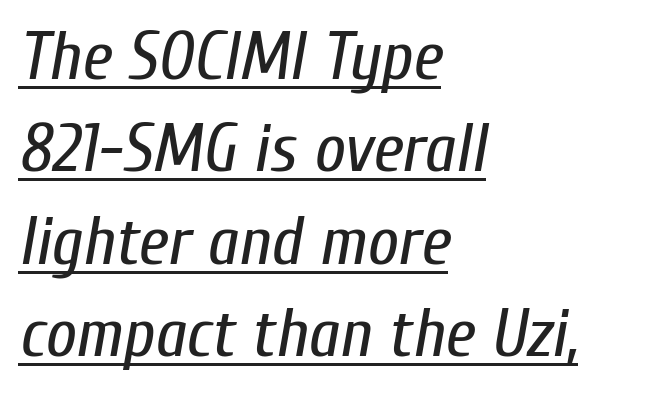
It's the slanting kind of type. The face used here appears with an underline applied. Compared with a typical body face, this is equally light or lighter still. In terms of letterspacing, this is plain default setting. Here the designer chose a conventional face with non-uniform glyph widths.
